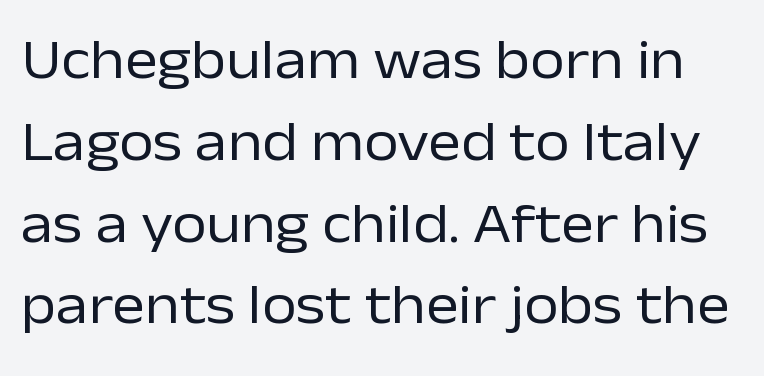
{"serif": "no", "italic": "no", "bold": "no", "weight": "regular", "width": "normal", "stroke_contrast": "low", "x_height": "medium", "monospaced": "no", "underline": "no", "line_spacing": "normal", "line_spacing_ratio": 1.46, "letter_spacing": "normal", "letter_spacing_em": 0.0, "glyph_px": 56}
